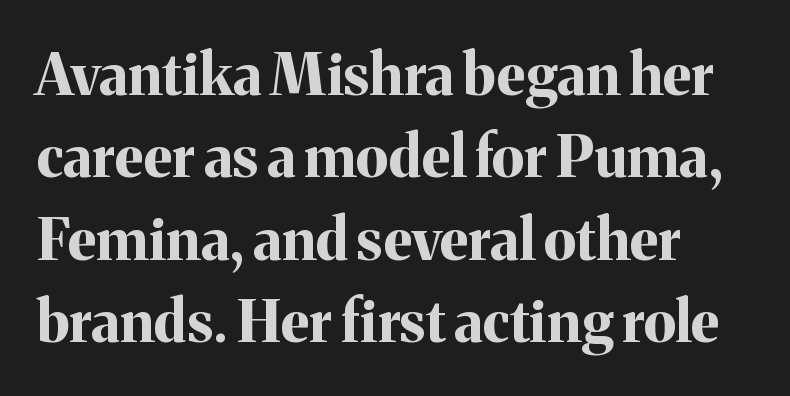
This rendering uses left alignment, leaving the right contour irregular. The glyphs have the mass of a bold cut. The passage shown is typed in a proportional face where columns would drift. Vertical spacing — default.
